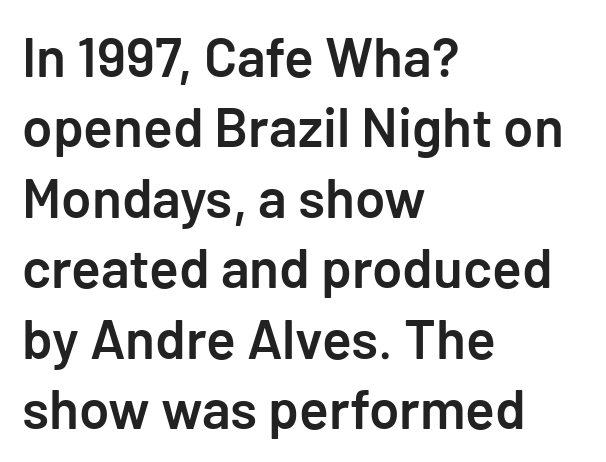
No word sits above an underline. Does the lettering tilt? It doesn't — this is upright. The designer went with a sans here, leaving each stem footless. Nobody touched the tracking dial on this one.
